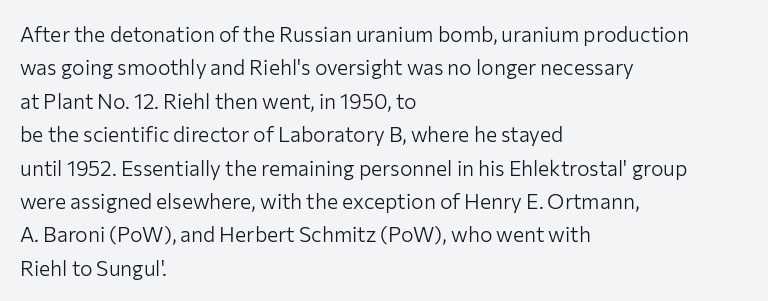
The image shows 21 px text type, upright; set left-aligned, normal line spacing (1.59x), normal letter spacing, not underlined.
